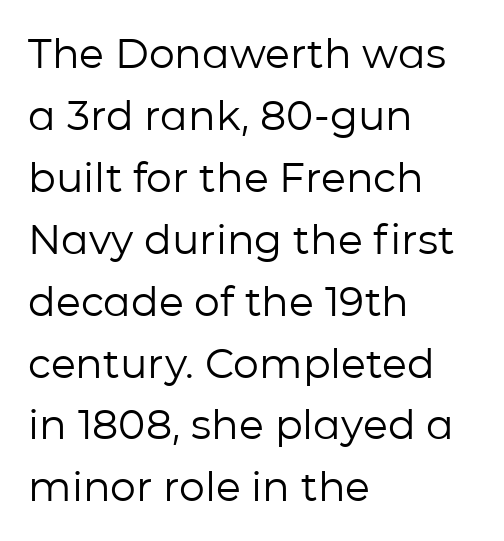
Q: Is the text bold? A: No.
Q: Is the text italic (slanted)? A: No, it is upright.
Q: Is the typeface a serif or a sans-serif typeface? A: Sans-serif.
Q: Is the text underlined? A: No.
Q: How is the paragraph aligned? A: Left-aligned.
Q: Is the spacing between letters normal or unusually wide? A: Normal.
Q: Is the spacing between lines tight, normal or loose? A: Normal.
Q: Width (condensed, normal, or wide)? A: Normal.
Q: Stroke contrast? A: Low.
Q: x-height? A: Medium.
Q: Monospaced? A: No.
